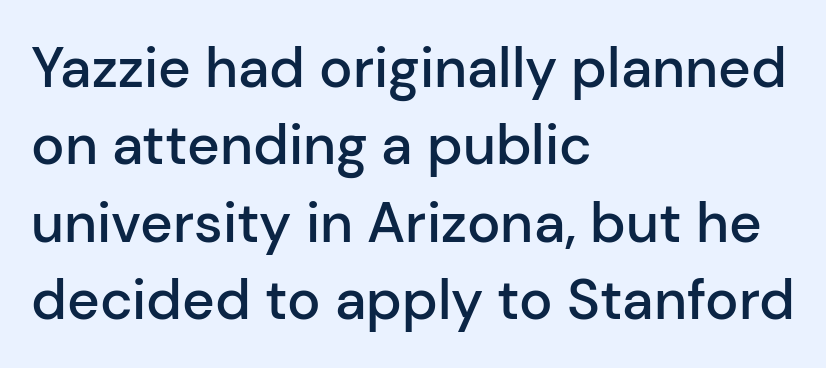
{"serif": "no", "italic": "no", "bold": "semi", "weight": "semibold", "width": "normal", "stroke_contrast": "low", "x_height": "medium", "monospaced": "no", "underline": "no", "align": "left", "line_spacing": "normal", "line_spacing_ratio": 1.38, "letter_spacing": "normal", "letter_spacing_em": 0.0, "glyph_px": 56}
